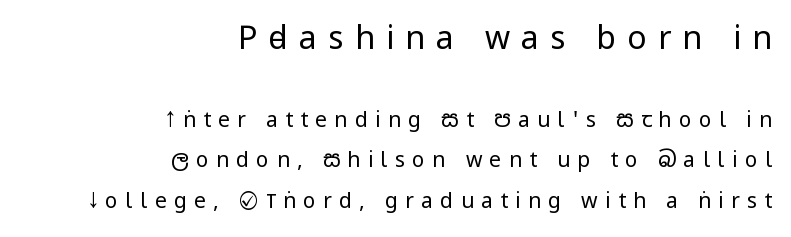
Q: Is the text bold? A: No.
Q: Is the text italic (slanted)? A: No, it is upright.
Q: Is the typeface a serif or a sans-serif typeface? A: Sans-serif.
Q: Is the text underlined? A: No.
Q: How is the paragraph aligned? A: Right-aligned.
Q: Is the spacing between letters normal or unusually wide? A: Unusually wide.
Q: Is the spacing between lines tight, normal or loose? A: Loose.
Q: Which block of text is set in a larger size, the first (top) or the second (bottom)? A: The first (top) one.
Q: Width (condensed, normal, or wide)? A: Condensed.
Q: Stroke contrast? A: Low.
Q: x-height? A: Large.
Q: Monospaced? A: No.
